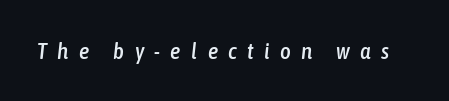
{"italic": "yes", "lean": "right", "slant_degrees": 6, "underline": "no", "letter_spacing": "wide", "letter_spacing_em": 0.45, "glyph_px": 23}
